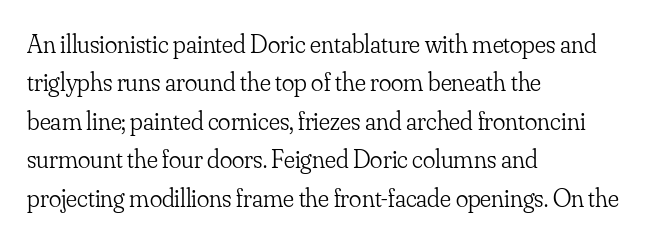
Leftover space on each line is placed entirely after the last word. The font sits on the lighter half of the weight spectrum, regular included. Here the glyphs are tracked normally, forming tight word shapes. Evenly set lines give the paragraph a standard silhouette. The area under the type is left untouched. The letters stand upright; this is a roman face.
